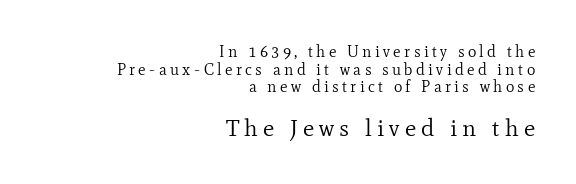
The zone under the glyphs is completely vacant. Vertically, the passage feels compressed, each row crowding the next. Glyph-to-glyph distance is far greater than everyday printed text. The font's upright variant was chosen for this text. Size contrast runs from small at the top to large at the bottom. Caption: multi-line text, flush right, ragged left.
